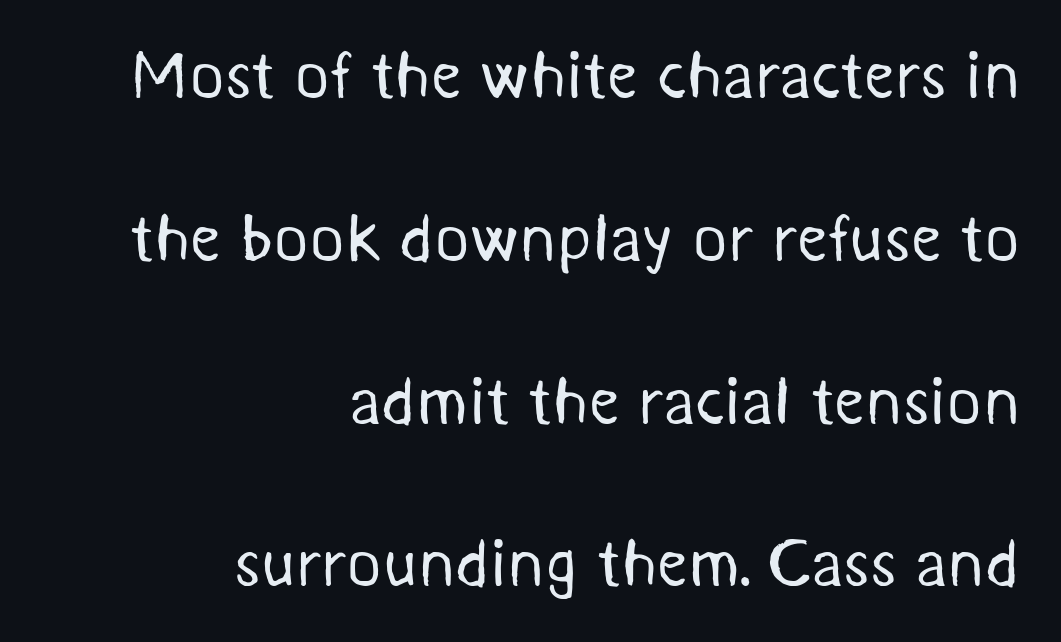
Q: Is the text bold? A: No.
Q: Is the typeface a serif or a sans-serif typeface? A: Sans-serif.
Q: Is the text underlined? A: No.
Q: How is the paragraph aligned? A: Right-aligned.
Q: Is the spacing between letters normal or unusually wide? A: Normal.
Q: Is the spacing between lines tight, normal or loose? A: Loose.
Q: Width (condensed, normal, or wide)? A: Normal.
Q: Stroke contrast? A: Medium.
Q: x-height? A: Medium.
Q: Monospaced? A: No.
